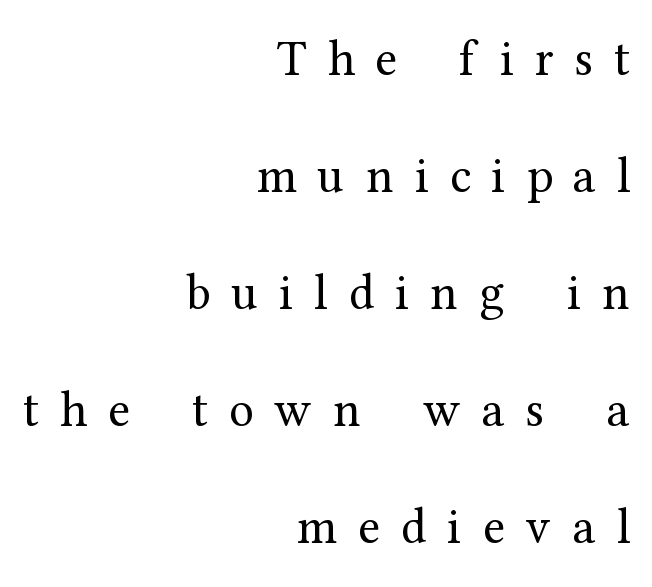
The image shows 50 px regular-weight serif type, upright; set right-aligned, loose line spacing (2.34x), unusually wide letter spacing (+0.42 em), not underlined; medium stroke contrast and a medium x-height.
